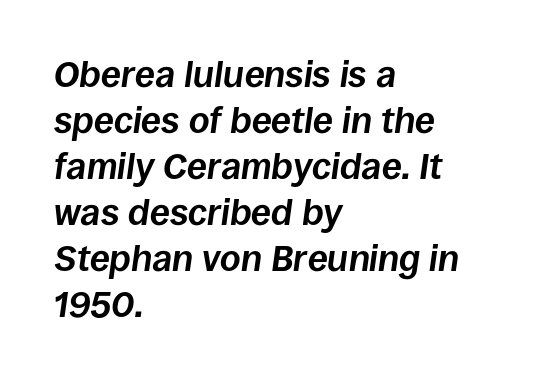
Weight: bold. You could not count columns in this text — the font is proportionally spaced. Leftover space on each line is placed entirely after the last word. Characters follow at the spacing the type designer built in. The passage shown is not underscored anywhere.
